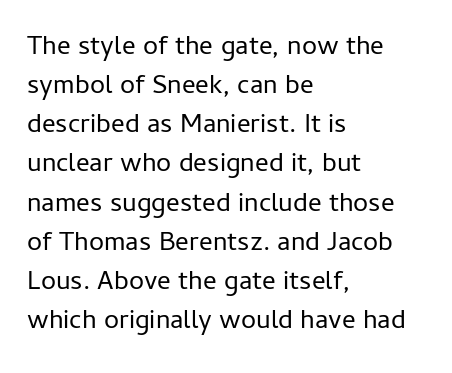
Q: Is the text bold? A: No.
Q: Is the text italic (slanted)? A: No, it is upright.
Q: Is the text underlined? A: No.
Q: How is the paragraph aligned? A: Left-aligned.
Q: Is the spacing between letters normal or unusually wide? A: Normal.
Q: Is the spacing between lines tight, normal or loose? A: Normal.
